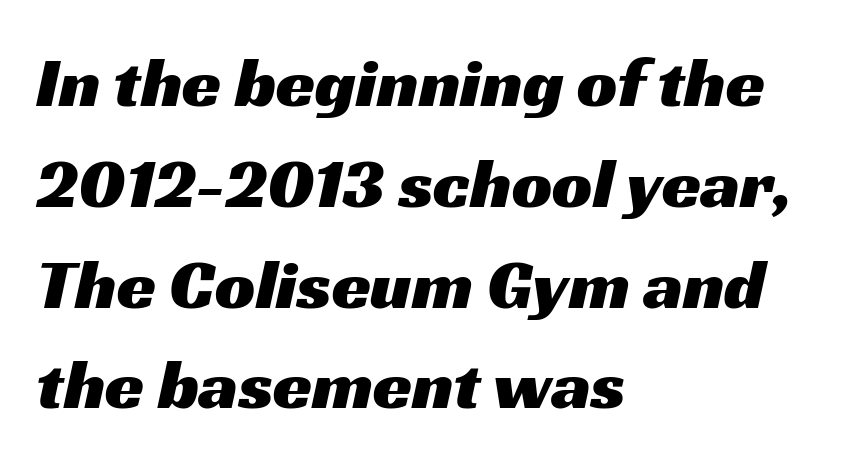
The image shows 71 px wide sans-serif type; set left-aligned, normal line spacing (1.42x), normal letter spacing, not underlined; medium stroke contrast and a medium x-height.
